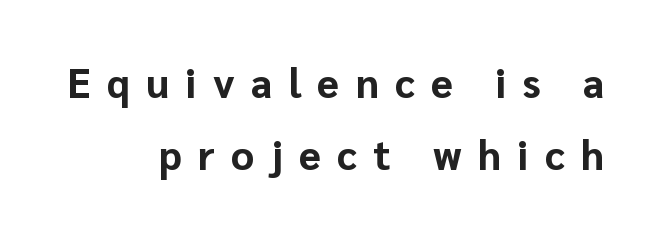
The image shows 40 px bold sans-serif type, upright; set right-aligned, line spacing 1.8x, unusually wide letter spacing (+0.41 em), not underlined; low stroke contrast and a medium x-height.
